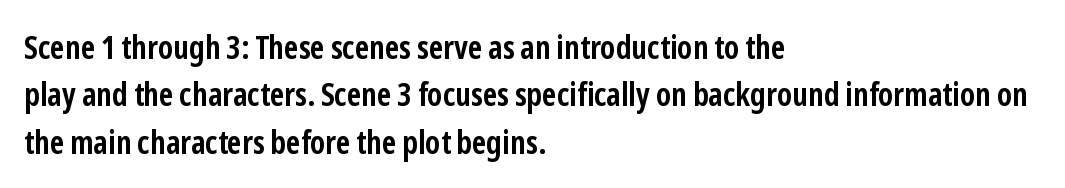
Decoration check: the copy has no underline. The specimen reads as upright at a glance. I'd describe the lettering as bold — thick and assertive. The compositor pushed each line to the left boundary. Nothing sits at the stroke ends, so this counts as sans-serif.
